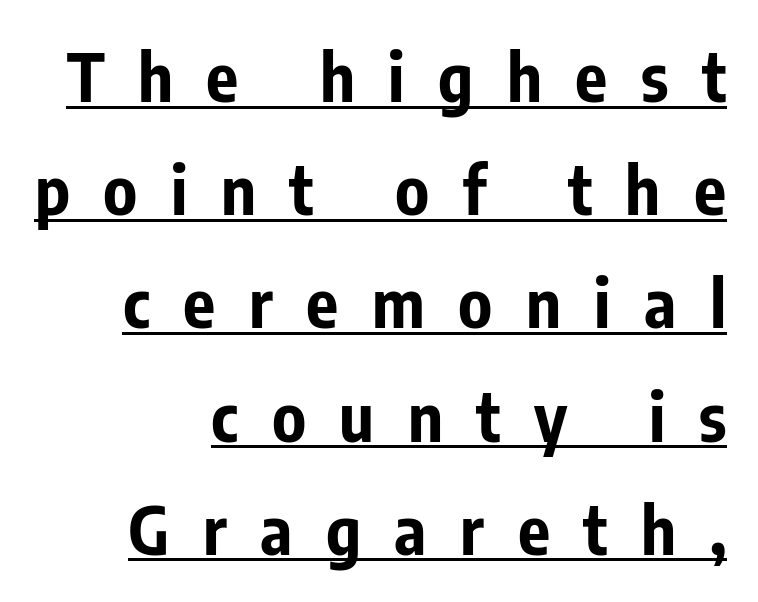
Q: Is the text bold? A: Yes.
Q: Is the text italic (slanted)? A: No, it is upright.
Q: Is the typeface a serif or a sans-serif typeface? A: Sans-serif.
Q: Is the text underlined? A: Yes.
Q: How is the paragraph aligned? A: Right-aligned.
Q: Is the spacing between letters normal or unusually wide? A: Unusually wide.
Q: Is the spacing between lines tight, normal or loose? A: Normal.
Q: Width (condensed, normal, or wide)? A: Condensed.
Q: Stroke contrast? A: Low.
Q: x-height? A: Medium.
Q: Monospaced? A: No.
